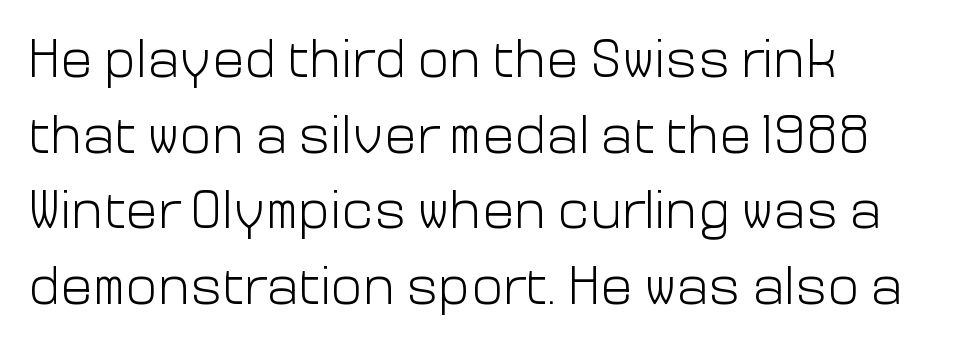
Q: Is the text bold? A: No.
Q: Is the text italic (slanted)? A: No, it is upright.
Q: Is the typeface a serif or a sans-serif typeface? A: Sans-serif.
Q: Is the text underlined? A: No.
Q: How is the paragraph aligned? A: Left-aligned.
Q: Is the spacing between letters normal or unusually wide? A: Normal.
Q: Is the spacing between lines tight, normal or loose? A: Normal.
Q: Width (condensed, normal, or wide)? A: Normal.
Q: Stroke contrast? A: Low.
Q: x-height? A: Medium.
Q: Monospaced? A: No.
